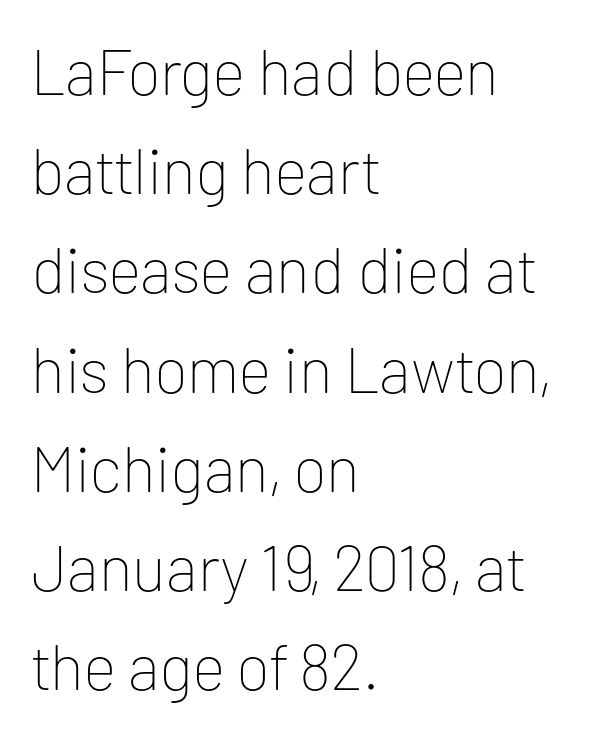
{"serif": "no", "italic": "no", "bold": "no", "weight": "thin", "width": "normal", "stroke_contrast": "low", "x_height": "medium", "monospaced": "no", "underline": "no", "align": "left", "line_spacing": "normal", "line_spacing_ratio": 1.55, "letter_spacing": "normal", "letter_spacing_em": 0.0, "glyph_px": 64}
